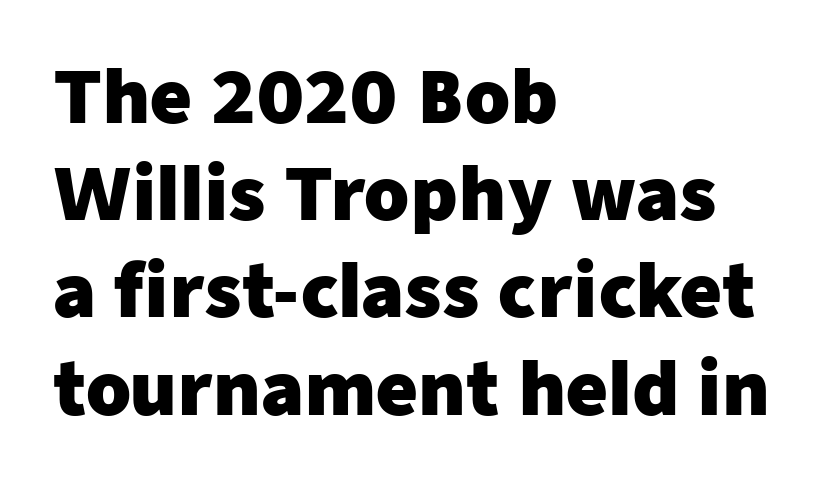
{"serif": "no", "italic": "no", "bold": "yes", "weight": "heavy", "width": "normal", "stroke_contrast": "low", "x_height": "medium", "monospaced": "no", "underline": "no", "align": "left", "line_spacing": "normal", "line_spacing_ratio": 1.35, "letter_spacing": "normal", "letter_spacing_em": 0.0, "glyph_px": 72}
